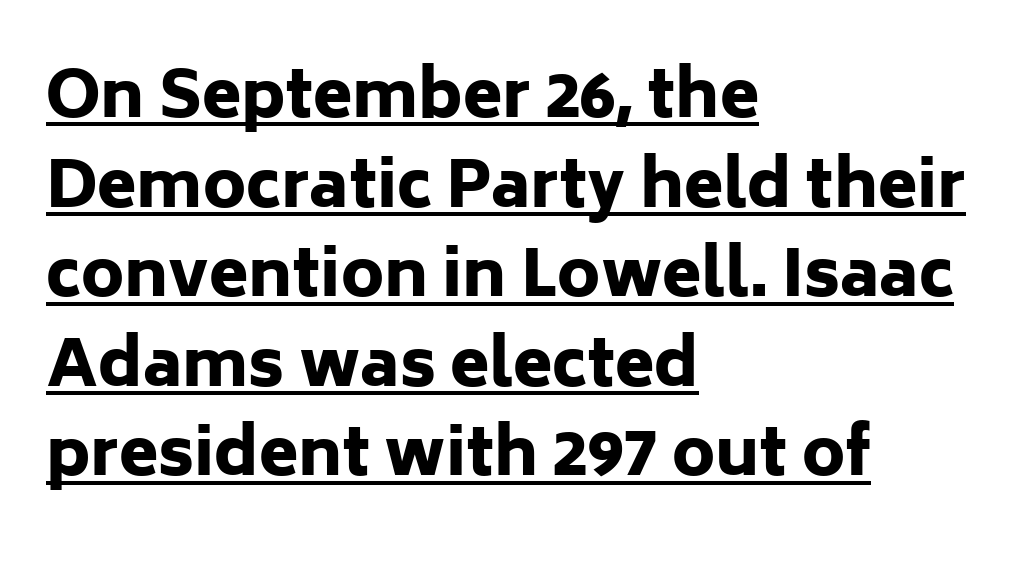
Q: Is the text bold? A: Yes.
Q: Is the text italic (slanted)? A: No, it is upright.
Q: Is the typeface a serif or a sans-serif typeface? A: Sans-serif.
Q: Is the text underlined? A: Yes.
Q: How is the paragraph aligned? A: Left-aligned.
Q: Is the spacing between letters normal or unusually wide? A: Normal.
Q: Is the spacing between lines tight, normal or loose? A: Normal.
Q: Width (condensed, normal, or wide)? A: Normal.
Q: Stroke contrast? A: Low.
Q: x-height? A: Medium.
Q: Monospaced? A: No.
